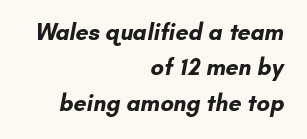
{"bold": "yes", "underline": "no", "align": "right", "line_spacing": "normal", "line_spacing_ratio": 1.54, "letter_spacing": "normal", "letter_spacing_em": 0.0, "glyph_px": 23}
